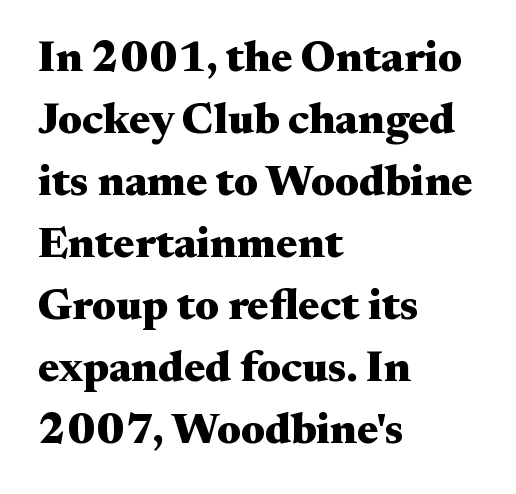
Q: Is the text bold? A: Yes.
Q: Is the text italic (slanted)? A: No, it is upright.
Q: Is the typeface a serif or a sans-serif typeface? A: Serif.
Q: Is the text underlined? A: No.
Q: How is the paragraph aligned? A: Left-aligned.
Q: Is the spacing between letters normal or unusually wide? A: Normal.
Q: Is the spacing between lines tight, normal or loose? A: Normal.
Q: Width (condensed, normal, or wide)? A: Wide.
Q: Stroke contrast? A: Medium.
Q: x-height? A: Small.
Q: Monospaced? A: No.
